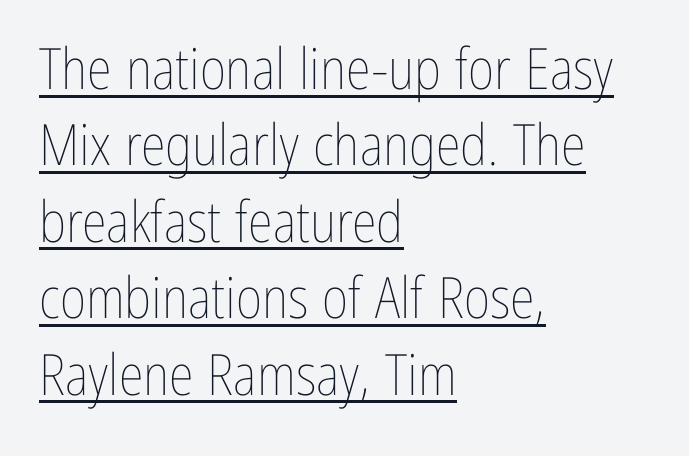
Q: Is the text bold? A: No.
Q: Is the text italic (slanted)? A: No, it is upright.
Q: Is the text underlined? A: Yes.
Q: How is the paragraph aligned? A: Left-aligned.
Q: Is the spacing between letters normal or unusually wide? A: Normal.
Q: Is the spacing between lines tight, normal or loose? A: Normal.
Q: Width (condensed, normal, or wide)? A: Condensed.
Q: Stroke contrast? A: Low.
Q: x-height? A: Medium.
Q: Monospaced? A: No.
